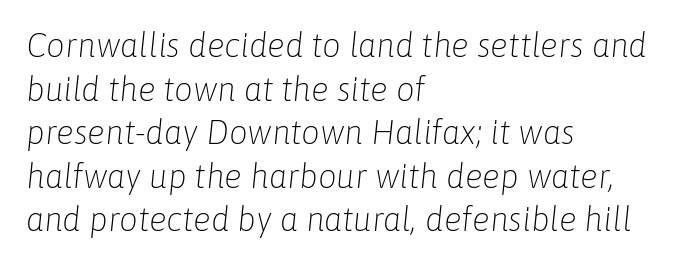
The image shows 33 px light type, italic (leaning right); set left-aligned, normal line spacing (1.32x), normal letter spacing, not underlined; low stroke contrast and a medium x-height.
